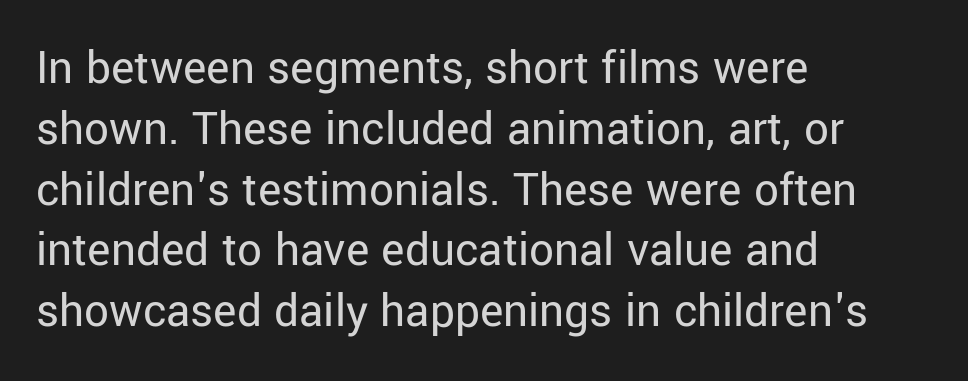
The image shows 49 px regular-weight sans-serif type, upright; set left-aligned, line spacing 1.24x, normal letter spacing, not underlined; low stroke contrast and a medium x-height.
